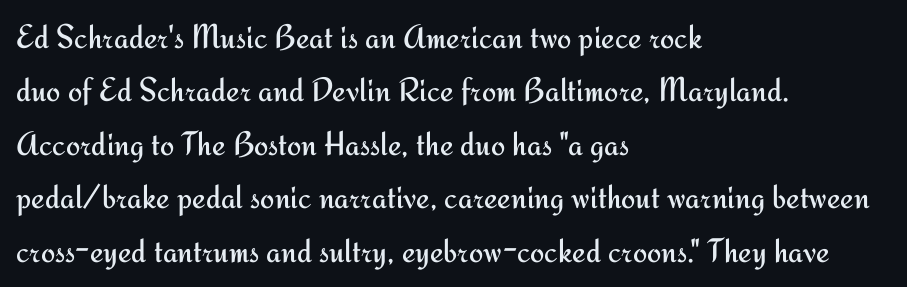
Q: Is the text bold? A: No.
Q: Is the text italic (slanted)? A: No, it is upright.
Q: Is the typeface a serif or a sans-serif typeface? A: Sans-serif.
Q: Is the text underlined? A: No.
Q: How is the paragraph aligned? A: Left-aligned.
Q: Is the spacing between letters normal or unusually wide? A: Normal.
Q: Is the spacing between lines tight, normal or loose? A: Normal.
Q: Width (condensed, normal, or wide)? A: Normal.
Q: Stroke contrast? A: Medium.
Q: x-height? A: Small.
Q: Monospaced? A: No.
